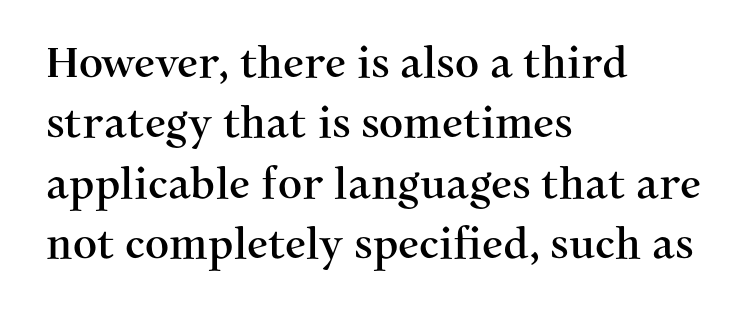
The lines are quadded left. This sample has the flowing, uneven cadence of proportional lettering. The rendering keeps characters at their native spacing. Quick note: interline space is typical. Ordinary non-slanted type is in use. In terms of letterform style, serifs are clearly present.
